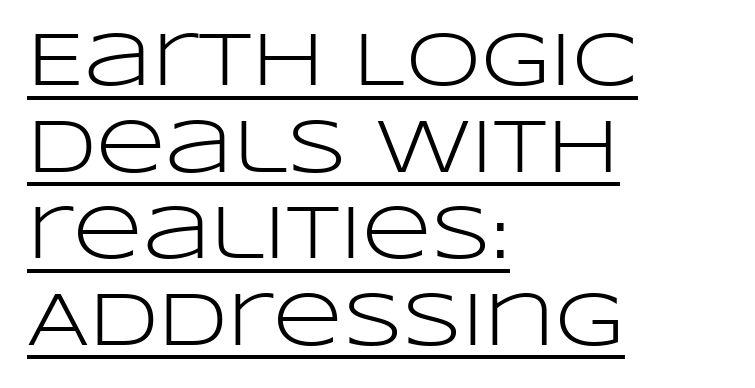
Notice how a bar underscores the lettering throughout. The paragraph has a hard left edge and a soft right edge. Tall strokes in this sample are plumb rather than angled. What kind of face is this? One without serifs — a sans.
